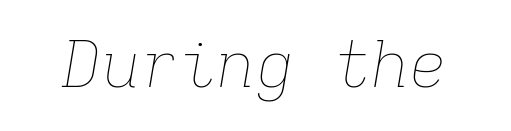
The face used here is monospaced, like something from a code editor. The typeface has the unassuming heft of standard copy or less. The typography opts for an oblique posture over an upright one. Honestly, the letter spacing is just normal — you wouldn't notice it.
